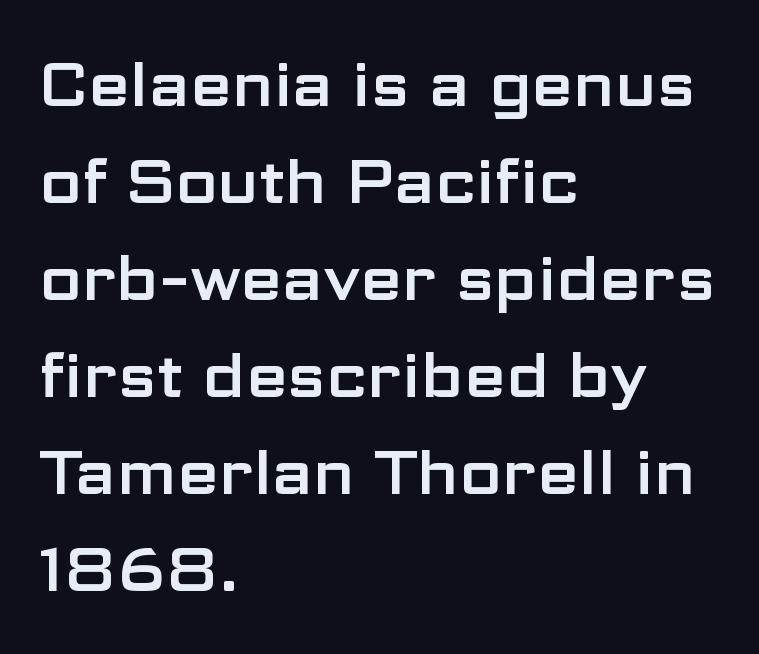
Whoever set this chose a conventional vertical rhythm. Is the block centered? No — it sits flush against the left margin. Honestly, there is no underline to notice here at all. No extra tracking has been applied to these lines.
